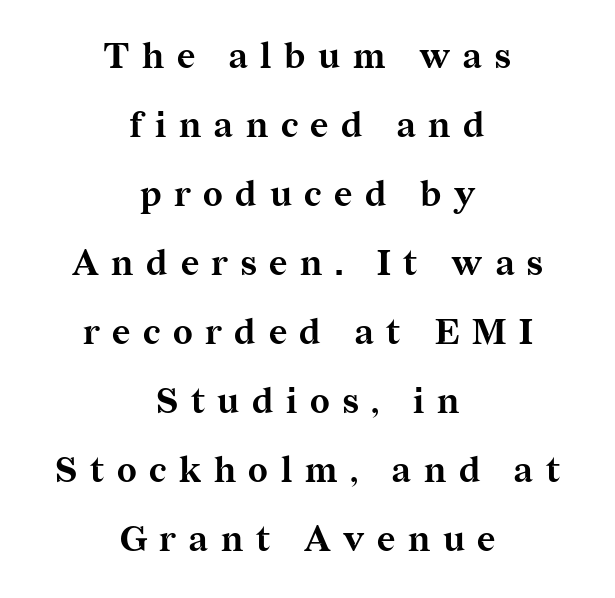
Compared with typical paragraphs, the rows here are farther apart. Posture: straight, roman, zero tilt. Examine the stroke ends and you'll spot serifs. The words here are not underlined. The rendering inserts visible extra space after every character.
